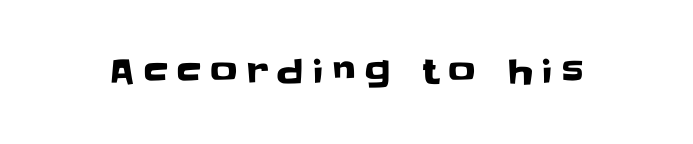
Q: Is the text italic (slanted)? A: No, it is upright.
Q: Is the typeface a serif or a sans-serif typeface? A: Sans-serif.
Q: Is the text underlined? A: No.
Q: Is the spacing between letters normal or unusually wide? A: Unusually wide.
Q: Width (condensed, normal, or wide)? A: Normal.
Q: Stroke contrast? A: Low.
Q: x-height? A: Large.
Q: Monospaced? A: No.
